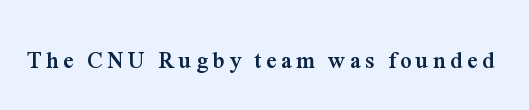
The image shows 23 px bold type, upright; set unusually wide letter spacing (+0.2 em), not underlined.
